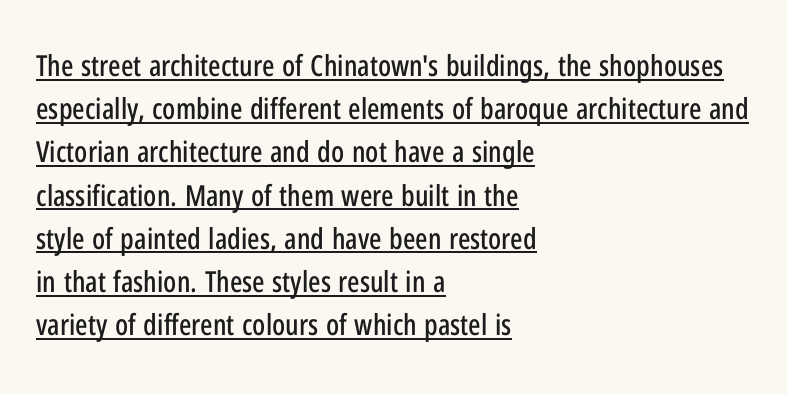
{"serif": "no", "italic": "no", "width": "condensed", "stroke_contrast": "low", "x_height": "medium", "monospaced": "no", "underline": "yes", "align": "left", "line_spacing": "normal", "line_spacing_ratio": 1.49, "letter_spacing": "normal", "letter_spacing_em": 0.0, "glyph_px": 29}
